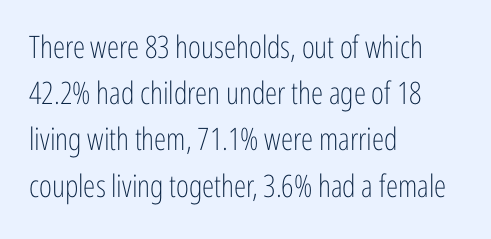
Q: Is the text bold? A: No.
Q: Is the text italic (slanted)? A: No, it is upright.
Q: Is the typeface a serif or a sans-serif typeface? A: Sans-serif.
Q: Is the text underlined? A: No.
Q: How is the paragraph aligned? A: Left-aligned.
Q: Is the spacing between letters normal or unusually wide? A: Normal.
Q: Is the spacing between lines tight, normal or loose? A: Normal.
Q: Width (condensed, normal, or wide)? A: Condensed.
Q: Stroke contrast? A: Low.
Q: x-height? A: Medium.
Q: Monospaced? A: No.
